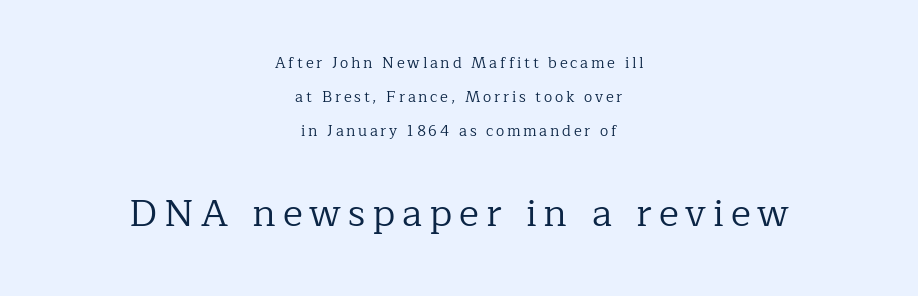
Q: Is the text bold? A: No.
Q: Is the text italic (slanted)? A: No, it is upright.
Q: Is the typeface a serif or a sans-serif typeface? A: Serif.
Q: Is the text underlined? A: No.
Q: How is the paragraph aligned? A: Centered.
Q: Is the spacing between lines tight, normal or loose? A: Loose.
Q: Which block of text is set in a larger size, the first (top) or the second (bottom)? A: The second (bottom) one.
Q: Width (condensed, normal, or wide)? A: Normal.
Q: Stroke contrast? A: Low.
Q: x-height? A: Medium.
Q: Monospaced? A: No.
